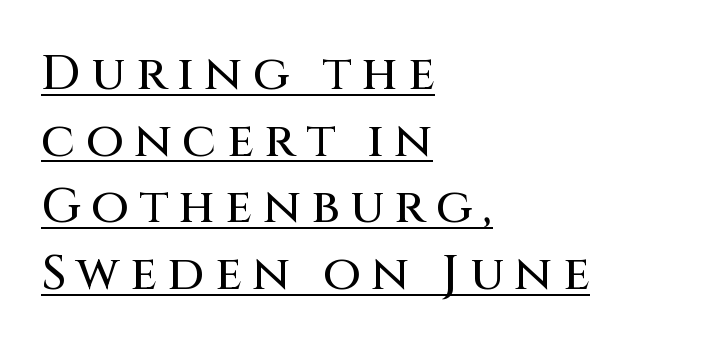
A typesetter would mark this as roman, not italic. Character widths vary here, with narrow letters taking less room than wide ones. Emphasis is given by a line drawn under the lettering. These lines stack with their left ends in a neat column.
